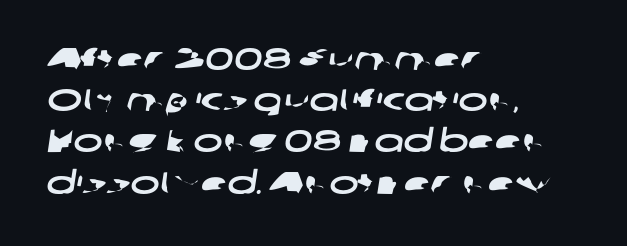
The image shows 31 px wide sans-serif type; set left-aligned, normal line spacing (1.33x), normal letter spacing, not underlined; low stroke contrast and a medium x-height.
